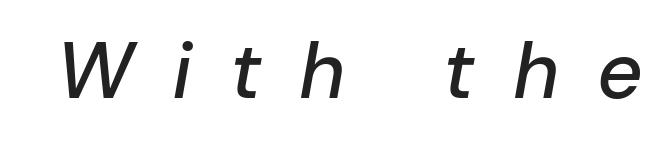
The rendering uses natural spacing where letterforms have individual widths. Descender tails drop into unmarked territory. The specimen reads as italic at a glance. The face used here is rendered with a markedly widened letterfit.
